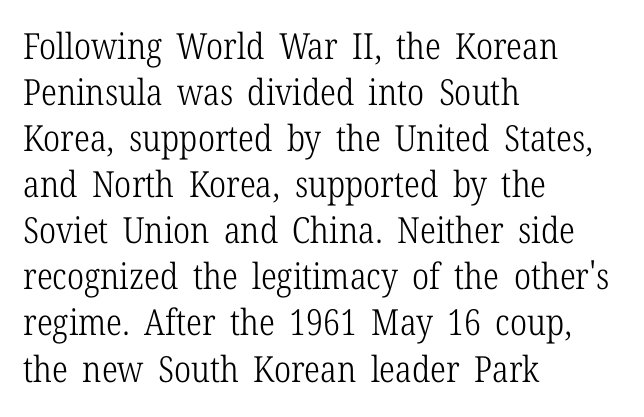
The image shows 36 px light, condensed serif type, upright; set left-aligned, normal line spacing (1.28x), normal letter spacing, not underlined; low stroke contrast and a medium x-height.
